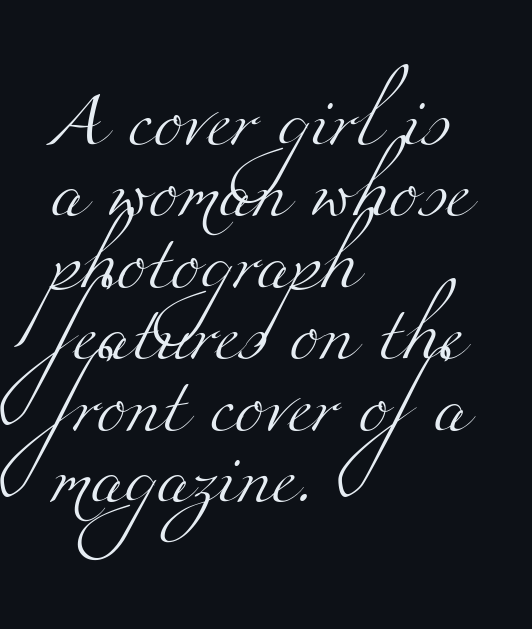
The passage shown is typed in a proportional face where columns would drift. Each new line begins a customary step beneath the previous one. Observe the ordinary spacing: letters are neighbours, not strangers. Beneath every word, the page is bare. Ink coverage per letter is moderate at most.
